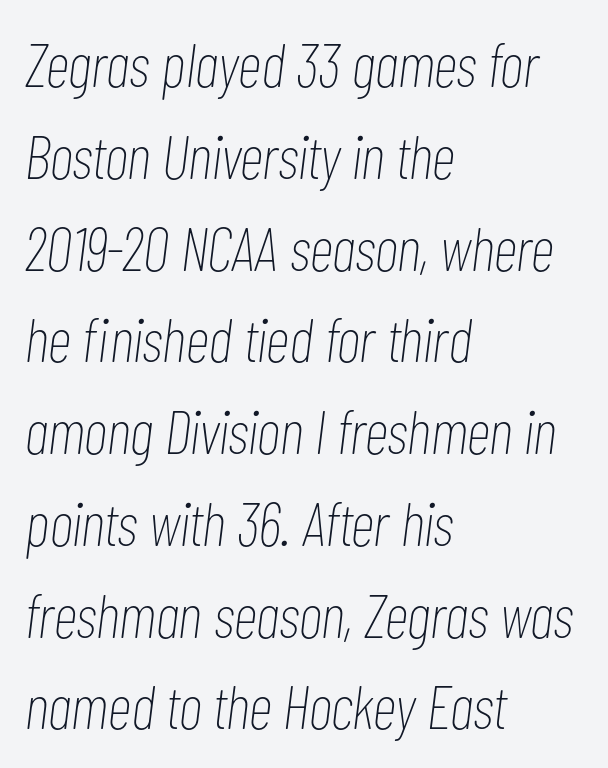
{"italic": "yes", "lean": "right", "slant_degrees": 7, "bold": "no", "weight": "thin", "width": "condensed", "stroke_contrast": "low", "x_height": "medium", "monospaced": "no", "underline": "no", "align": "left", "line_spacing": "normal", "line_spacing_ratio": 1.48, "letter_spacing": "normal", "letter_spacing_em": 0.0, "glyph_px": 62}
